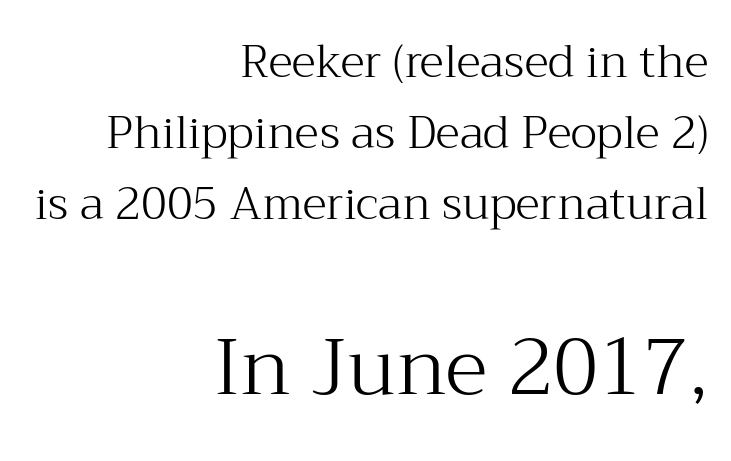
The image shows 79 px light serif type, upright; set right-aligned, normal line spacing (1.58x), normal letter spacing, not underlined; the second (bottom) block is 1.76x larger; medium stroke contrast and a medium x-height.
